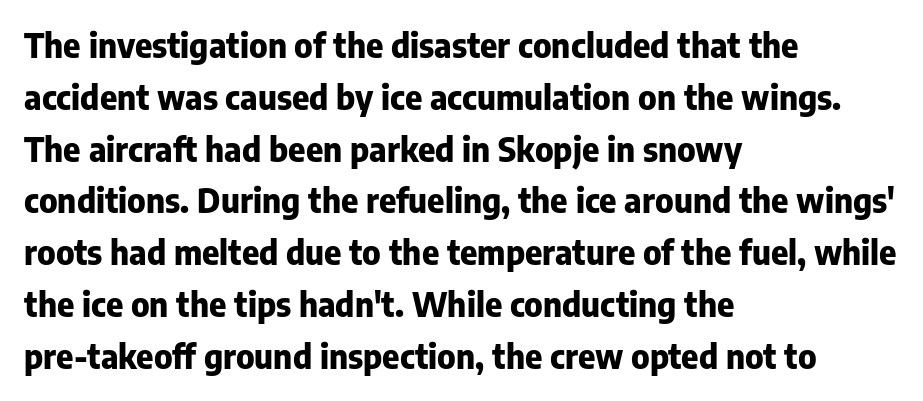
Q: Is the text bold? A: Yes.
Q: Is the text italic (slanted)? A: No, it is upright.
Q: Is the typeface a serif or a sans-serif typeface? A: Sans-serif.
Q: Is the text underlined? A: No.
Q: How is the paragraph aligned? A: Left-aligned.
Q: Is the spacing between letters normal or unusually wide? A: Normal.
Q: Is the spacing between lines tight, normal or loose? A: Normal.
Q: Width (condensed, normal, or wide)? A: Normal.
Q: Stroke contrast? A: Low.
Q: x-height? A: Medium.
Q: Monospaced? A: No.
